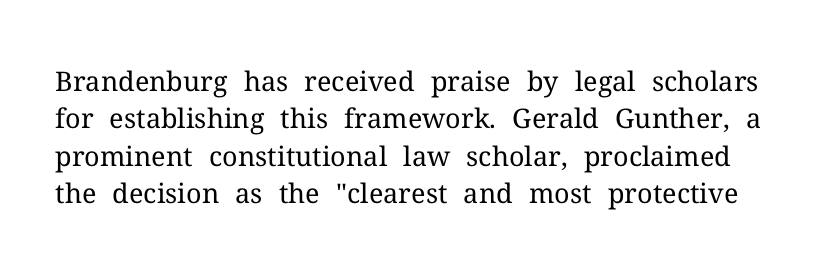
{"italic": "no", "bold": "no", "underline": "no", "line_spacing": "normal", "line_spacing_ratio": 1.38, "letter_spacing": "normal", "letter_spacing_em": 0.0, "glyph_px": 27}
